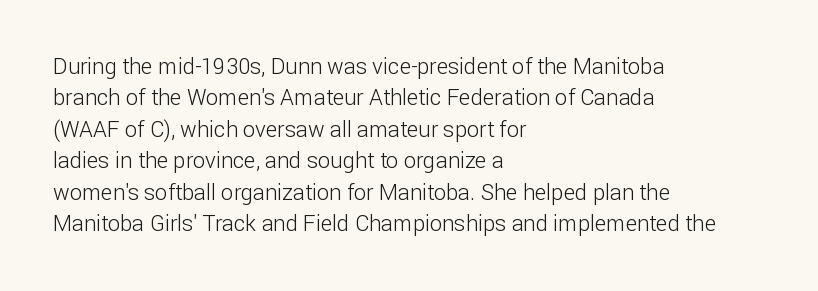
The image shows 22 px text type, upright; set left-aligned, normal line spacing (1.43x), normal letter spacing, not underlined.
